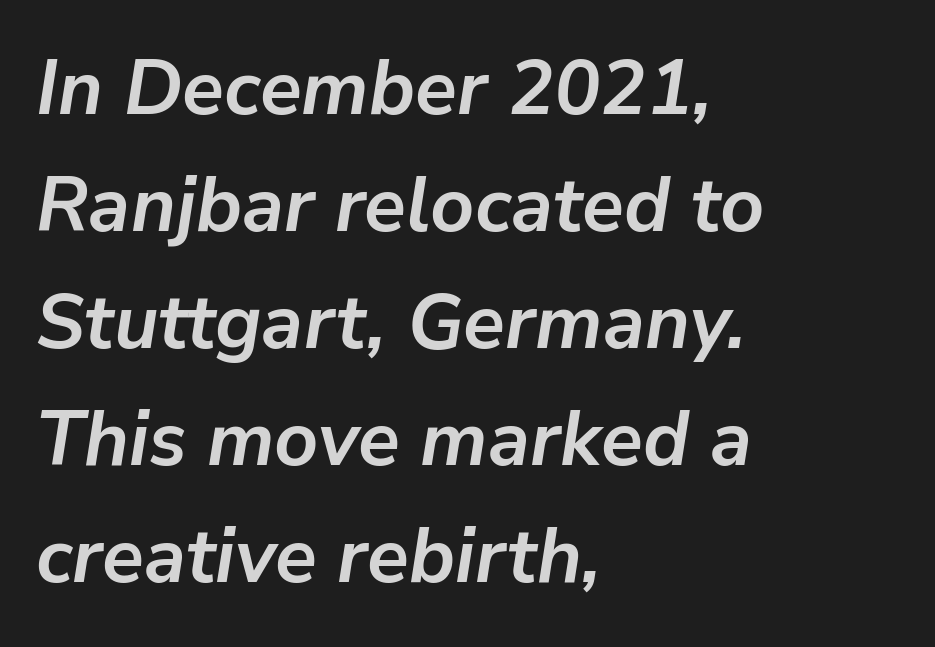
{"italic": "yes", "lean": "right", "slant_degrees": 9, "bold": "yes", "weight": "semibold", "width": "normal", "stroke_contrast": "low", "x_height": "medium", "monospaced": "no", "underline": "no", "align": "left", "line_spacing": "normal", "line_spacing_ratio": 1.52, "letter_spacing": "normal", "letter_spacing_em": 0.0, "glyph_px": 77}
